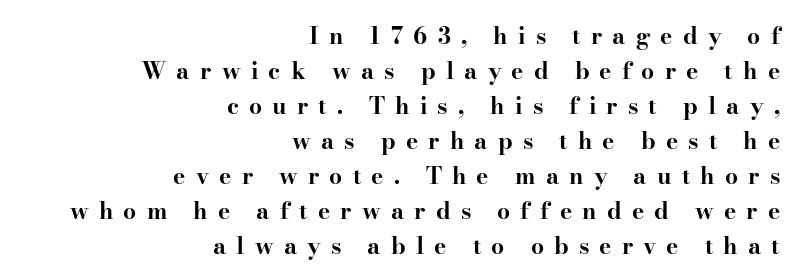
{"italic": "no", "bold": "yes", "underline": "no", "align": "right", "line_spacing": "normal", "line_spacing_ratio": 1.52, "letter_spacing": "wide", "letter_spacing_em": 0.44, "glyph_px": 23}
